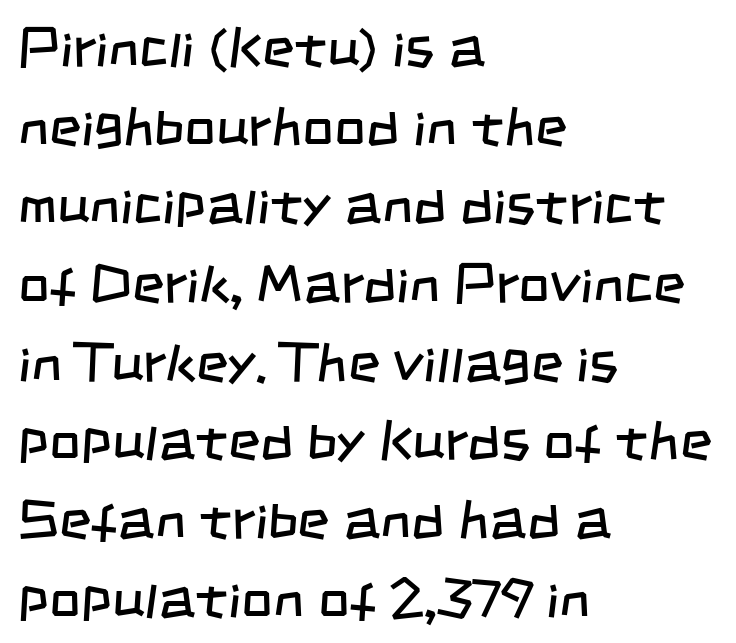
The image shows 55 px regular-weight, condensed sans-serif type; set left-aligned, normal line spacing (1.43x), normal letter spacing, not underlined; low stroke contrast and a large x-height.
